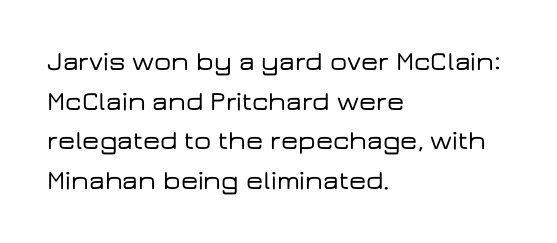
Q: Is the text italic (slanted)? A: No, it is upright.
Q: Is the text underlined? A: No.
Q: How is the paragraph aligned? A: Left-aligned.
Q: Is the spacing between letters normal or unusually wide? A: Normal.
Q: Is the spacing between lines tight, normal or loose? A: Normal.
